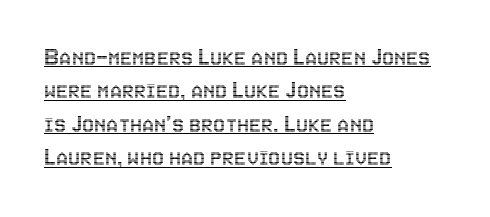
Q: Is the text italic (slanted)? A: No, it is upright.
Q: Is the text underlined? A: Yes.
Q: How is the paragraph aligned? A: Left-aligned.
Q: Is the spacing between letters normal or unusually wide? A: Normal.
